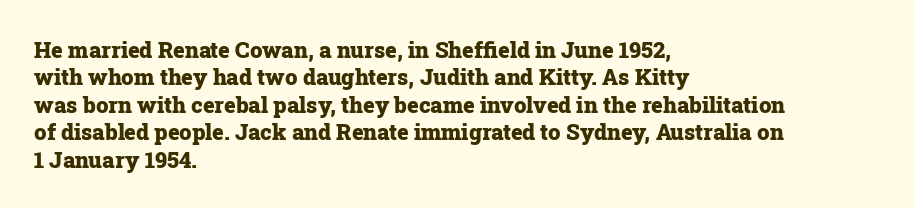
The image shows 22 px bold type, upright; set left-aligned, normal line spacing (1.25x), normal letter spacing, not underlined.
